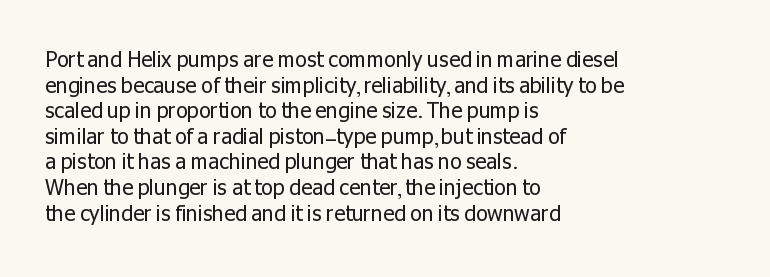
Does extra space separate the letters? No, they use regular spacing. The passage is arranged the way most books set body copy — flush left. The area under the type is left untouched. The face looks like a standard text weight, possibly lighter. Notice how the stems are strictly vertical — no italics here.
